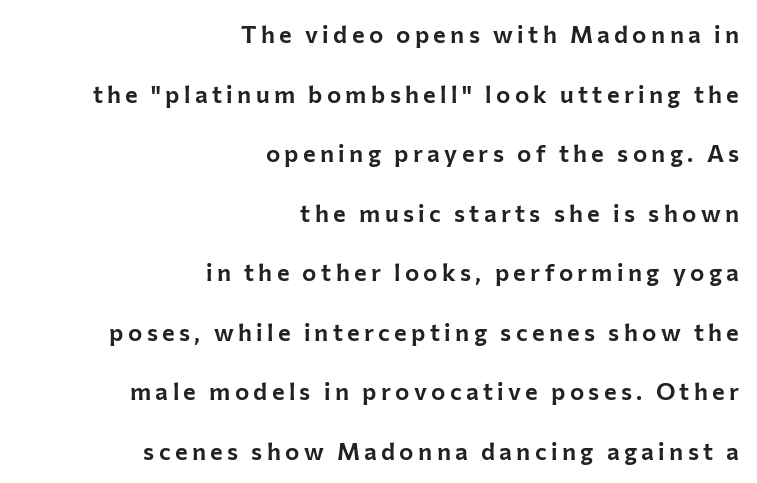
Q: Is the text italic (slanted)? A: No, it is upright.
Q: Is the text underlined? A: No.
Q: How is the paragraph aligned? A: Right-aligned.
Q: Is the spacing between lines tight, normal or loose? A: Loose.
